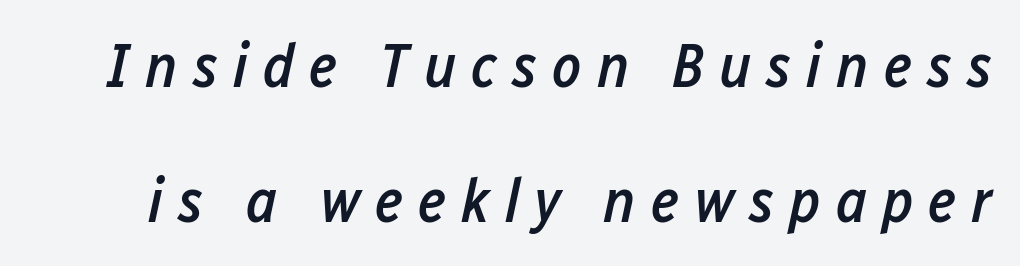
Q: Is the text bold? A: Semi-bold.
Q: Is the text italic (slanted)? A: Yes, it leans right by about 12 degrees.
Q: Is the text underlined? A: No.
Q: Is the spacing between letters normal or unusually wide? A: Unusually wide.
Q: Is the spacing between lines tight, normal or loose? A: Loose.
Q: Width (condensed, normal, or wide)? A: Condensed.
Q: Stroke contrast? A: Low.
Q: x-height? A: Medium.
Q: Monospaced? A: No.
